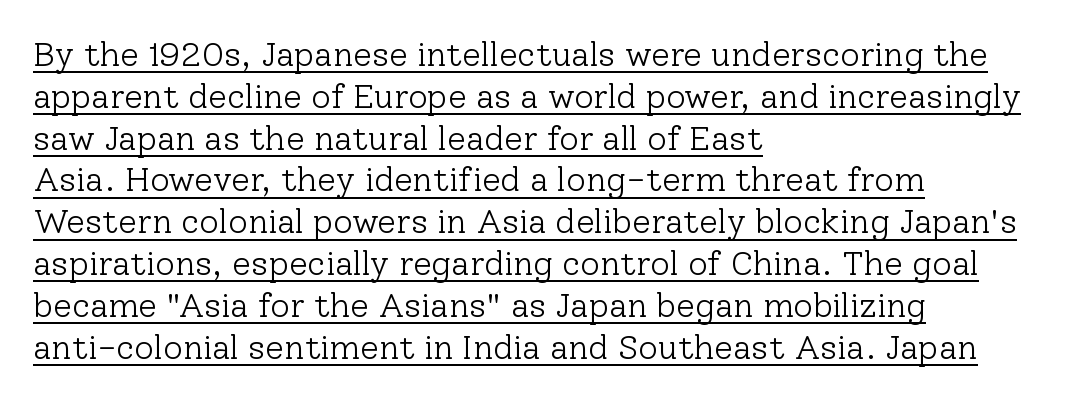
Q: Is the text bold? A: No.
Q: Is the text italic (slanted)? A: No, it is upright.
Q: Is the typeface a serif or a sans-serif typeface? A: Serif.
Q: Is the text underlined? A: Yes.
Q: How is the paragraph aligned? A: Left-aligned.
Q: Is the spacing between letters normal or unusually wide? A: Normal.
Q: Width (condensed, normal, or wide)? A: Normal.
Q: Stroke contrast? A: Low.
Q: x-height? A: Medium.
Q: Monospaced? A: No.
